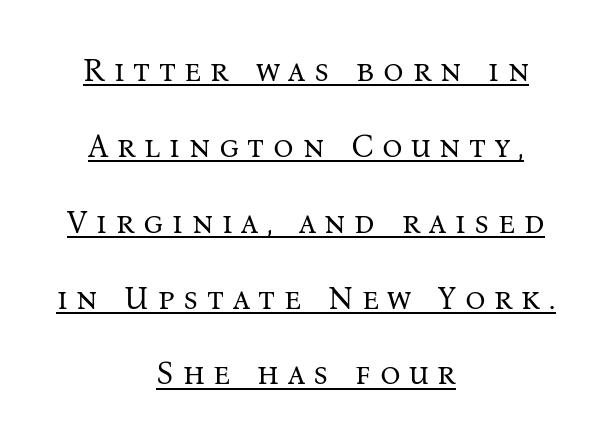
The image shows 32 px regular-weight serif type, upright; set centered, loose line spacing (2.37x), unusually wide letter spacing (+0.27 em), underlined; medium stroke contrast and a medium x-height.
